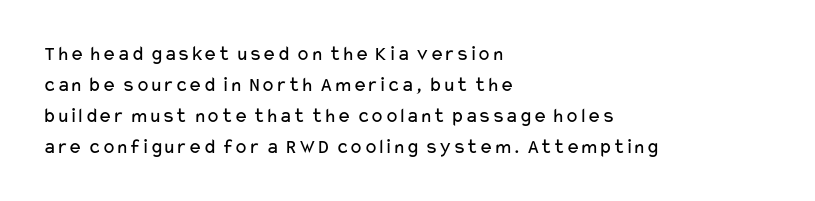
If you drew a line through each stem, it would be perfectly vertical. Leftover space on each line is placed entirely after the last word. The vertical gap from one line to the next is medium. The specimen omits any rule beneath the text block's lines.
